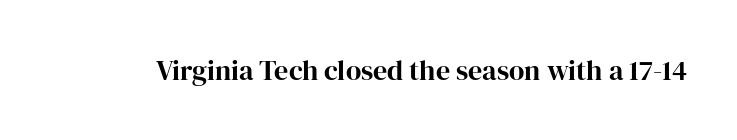
{"serif": "yes", "italic": "no", "bold": "yes", "weight": "bold", "width": "normal", "stroke_contrast": "high", "x_height": "medium", "monospaced": "no", "underline": "no", "letter_spacing": "normal", "letter_spacing_em": 0.0, "glyph_px": 28}
